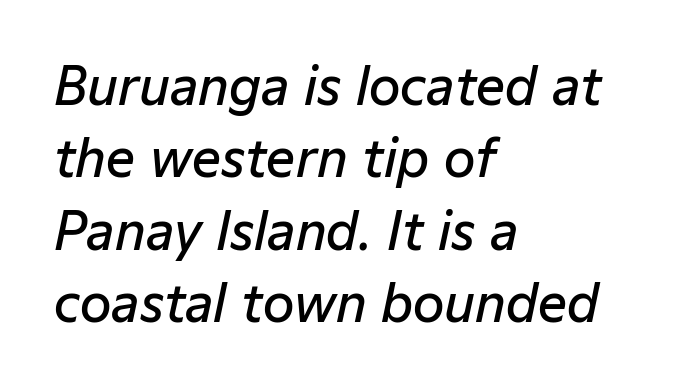
{"italic": "yes", "lean": "right", "slant_degrees": 12, "bold": "semi", "weight": "semibold", "width": "normal", "stroke_contrast": "low", "x_height": "medium", "monospaced": "no", "underline": "no", "align": "left", "line_spacing": "normal", "line_spacing_ratio": 1.42, "letter_spacing": "normal", "letter_spacing_em": 0.0, "glyph_px": 51}
